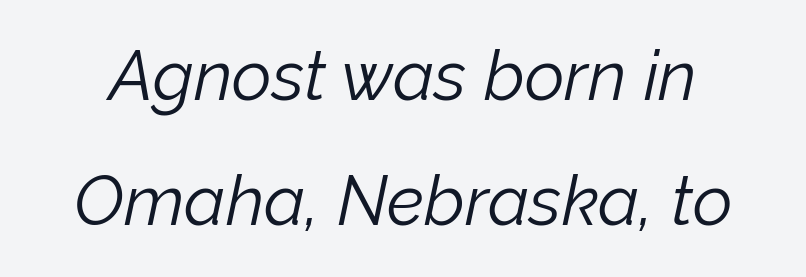
Underlining? Definitely not there. In terms of letterspacing, this is plain default setting. Here the designer chose a conventional face with non-uniform glyph widths. The font's italic variant was chosen for this text. Summary of weight: not heavy and not bold.
